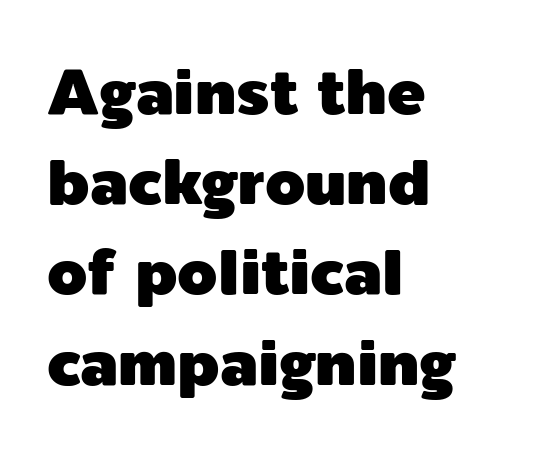
Q: Is the text italic (slanted)? A: No, it is upright.
Q: Is the typeface a serif or a sans-serif typeface? A: Sans-serif.
Q: Is the text underlined? A: No.
Q: How is the paragraph aligned? A: Left-aligned.
Q: Is the spacing between letters normal or unusually wide? A: Normal.
Q: Is the spacing between lines tight, normal or loose? A: Normal.
Q: Width (condensed, normal, or wide)? A: Normal.
Q: x-height? A: Medium.
Q: Monospaced? A: No.
